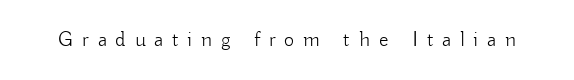
Q: Is the text bold? A: No.
Q: Is the text italic (slanted)? A: No, it is upright.
Q: Is the text underlined? A: No.
Q: Is the spacing between letters normal or unusually wide? A: Unusually wide.
